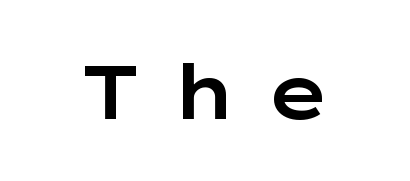
{"serif": "no", "italic": "no", "width": "wide", "stroke_contrast": "low", "x_height": "medium", "monospaced": "no", "underline": "no", "letter_spacing": "wide", "letter_spacing_em": 0.37, "glyph_px": 76}
